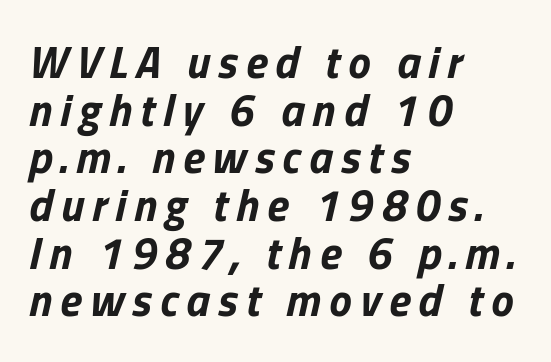
The image shows 45 px bold type, italic (leaning right); set left-aligned, tight line spacing (1.06x), not underlined; low stroke contrast and a medium x-height.
